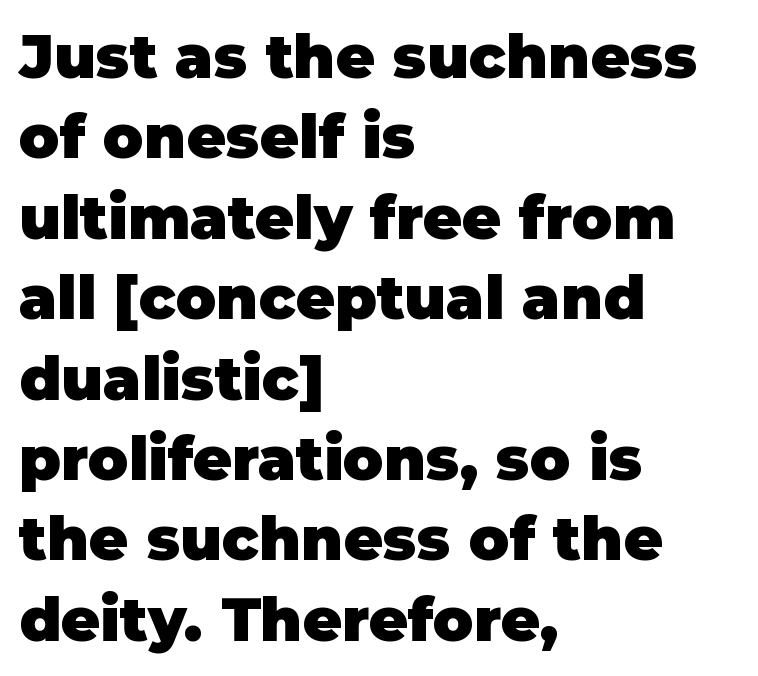
{"serif": "no", "italic": "no", "bold": "yes", "weight": "heavy", "width": "normal", "stroke_contrast": "low", "x_height": "large", "monospaced": "no", "underline": "no", "align": "left", "line_spacing": "normal", "line_spacing_ratio": 1.34, "letter_spacing": "normal", "letter_spacing_em": 0.0, "glyph_px": 60}
